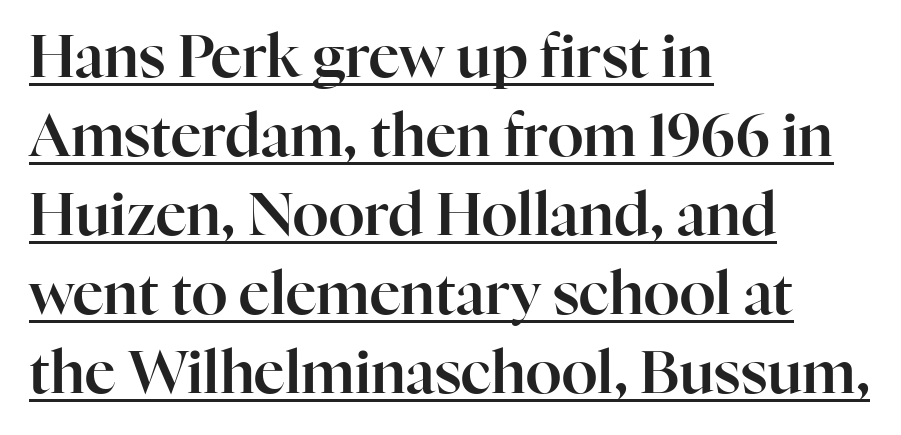
{"serif": "yes", "italic": "no", "width": "normal", "stroke_contrast": "high", "x_height": "medium", "monospaced": "no", "underline": "yes", "align": "left", "line_spacing": "normal", "line_spacing_ratio": 1.34, "letter_spacing": "normal", "letter_spacing_em": 0.0, "glyph_px": 59}
